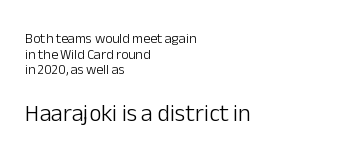
In terms of leading, this rendering errs on the cramped side. In terms of posture, this sample is upright. Every row of glyphs begins at an identical x-position on the left. This layout puts the modest block above and the oversized block below. The typesetting does not lean heavy: it is not bold. Compared with typical body copy, the letter spacing here is the same.
